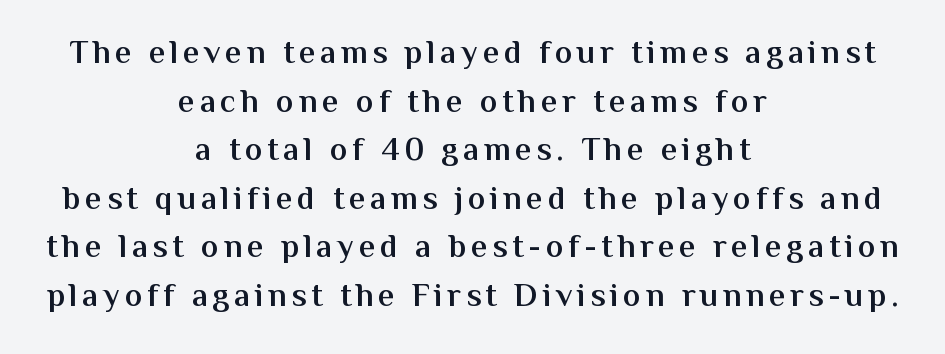
The image shows 33 px semibold sans-serif type, upright; set centered, normal line spacing (1.47x), not underlined; medium stroke contrast and a medium x-height.
